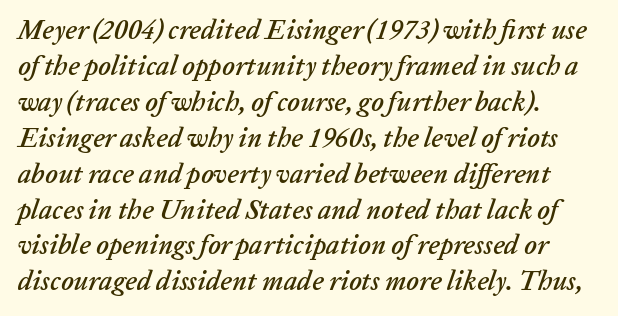
The image shows 27 px text type, italic (leaning right); set left-aligned, normal line spacing (1.33x), normal letter spacing, not underlined.
